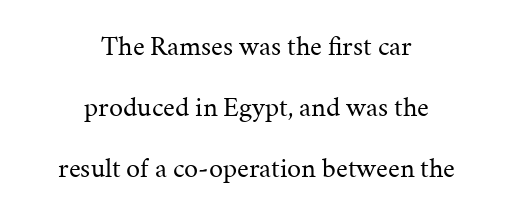
The image shows 28 px regular-weight serif type, upright; set centered, loose line spacing (2.17x), normal letter spacing, not underlined; medium stroke contrast and a medium x-height.
